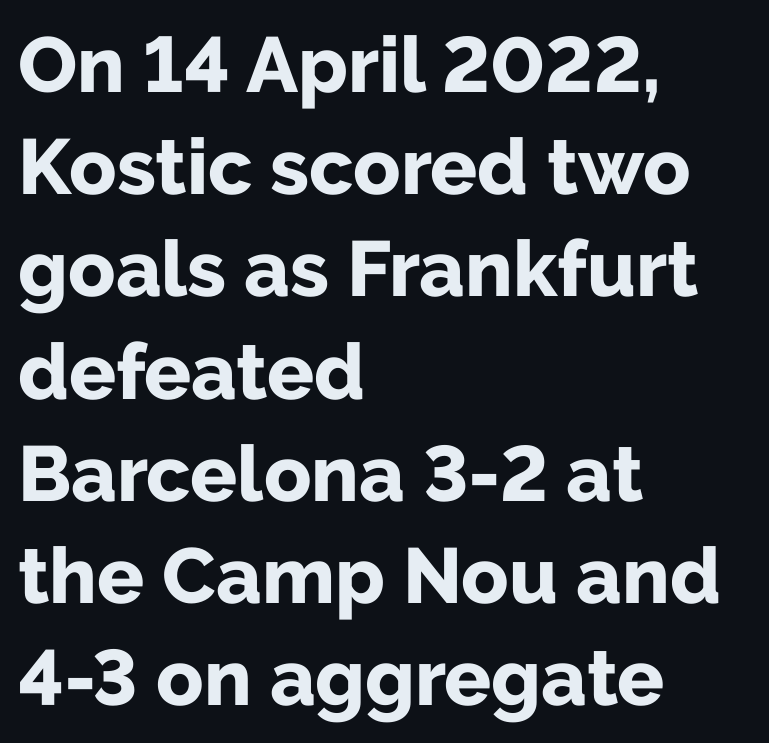
{"serif": "no", "italic": "no", "bold": "yes", "weight": "bold", "width": "normal", "stroke_contrast": "low", "x_height": "medium", "monospaced": "no", "underline": "no", "align": "left", "line_spacing": "normal", "line_spacing_ratio": 1.31, "letter_spacing": "normal", "letter_spacing_em": 0.0, "glyph_px": 78}
